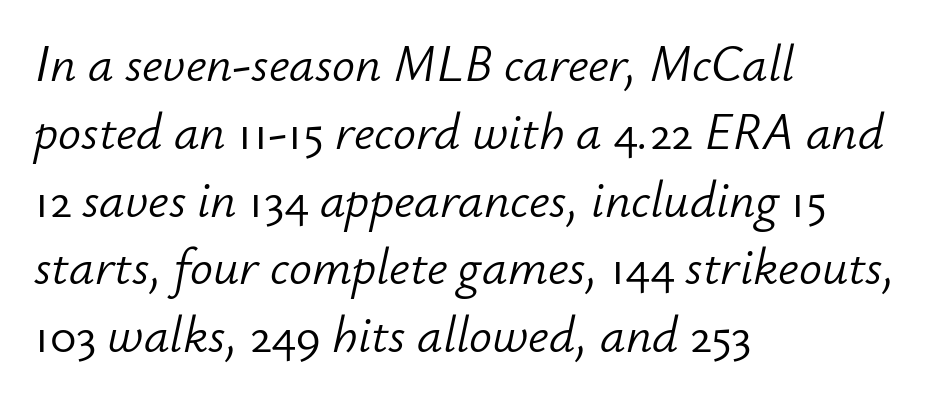
{"italic": "yes", "lean": "right", "slant_degrees": 12, "bold": "no", "weight": "light", "width": "normal", "stroke_contrast": "low", "x_height": "small", "monospaced": "no", "underline": "no", "align": "left", "line_spacing": "normal", "line_spacing_ratio": 1.33, "letter_spacing": "normal", "letter_spacing_em": 0.0, "glyph_px": 51}
